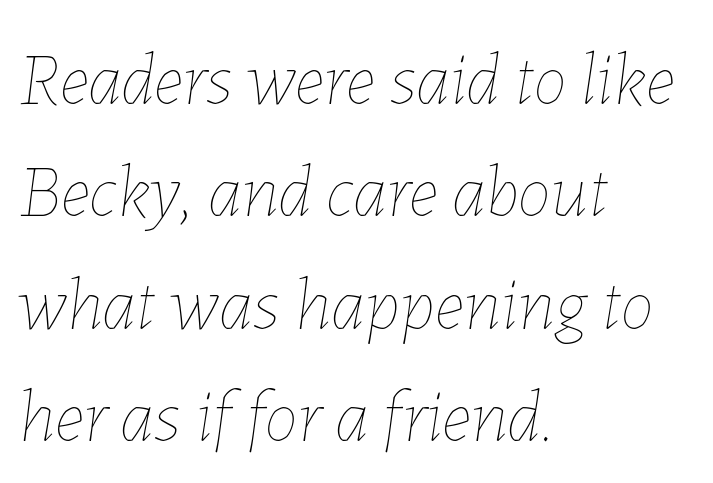
{"italic": "yes", "lean": "right", "slant_degrees": 7, "bold": "no", "weight": "thin", "width": "normal", "stroke_contrast": "low", "x_height": "medium", "monospaced": "no", "underline": "no", "align": "left", "line_spacing": "normal", "line_spacing_ratio": 1.5, "letter_spacing": "normal", "letter_spacing_em": 0.0, "glyph_px": 75}
